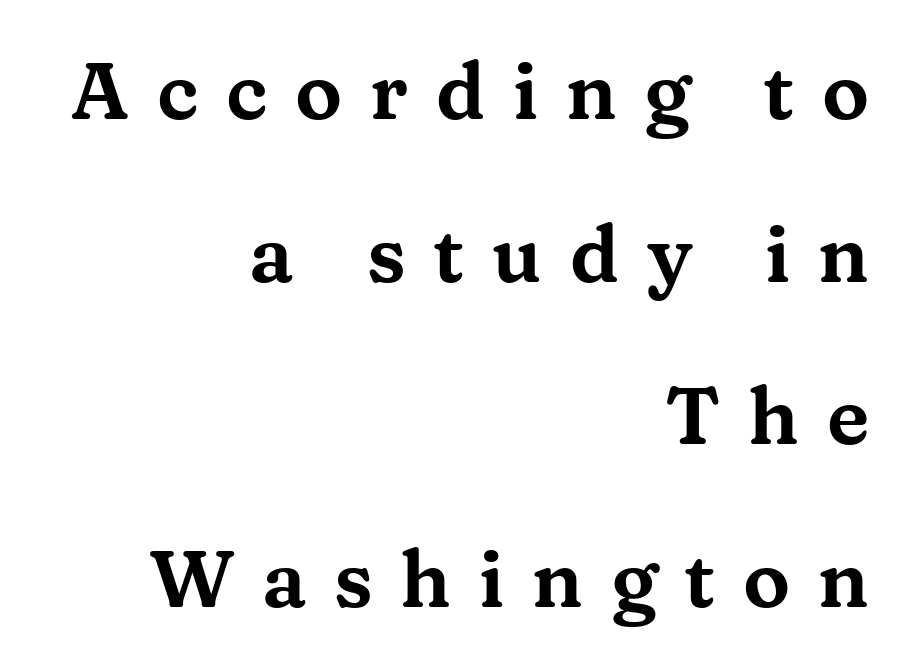
The image shows 79 px wide serif type, upright; set right-aligned, loose line spacing (2.06x), unusually wide letter spacing (+0.35 em), not underlined; medium stroke contrast and a medium x-height.
